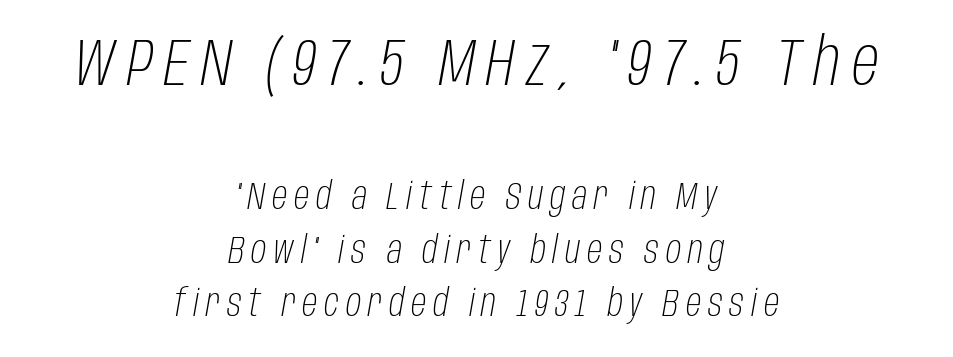
Q: Is the text bold? A: No.
Q: Is the text italic (slanted)? A: Yes, it leans right by about 10 degrees.
Q: Is the text underlined? A: No.
Q: How is the paragraph aligned? A: Centered.
Q: Is the spacing between lines tight, normal or loose? A: Normal.
Q: Which block of text is set in a larger size, the first (top) or the second (bottom)? A: The first (top) one.
Q: Width (condensed, normal, or wide)? A: Condensed.
Q: Stroke contrast? A: Low.
Q: x-height? A: Large.
Q: Monospaced? A: No.
